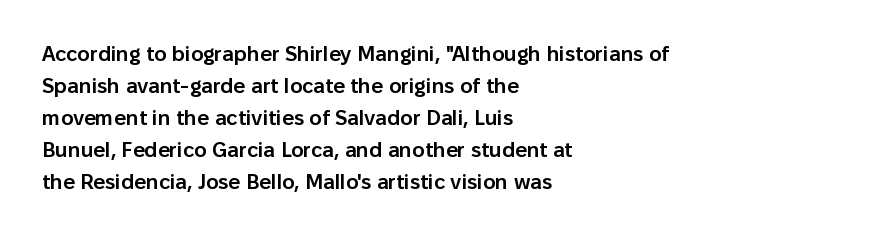
The image shows 21 px text type, upright; set left-aligned, normal line spacing (1.52x), normal letter spacing, not underlined.
